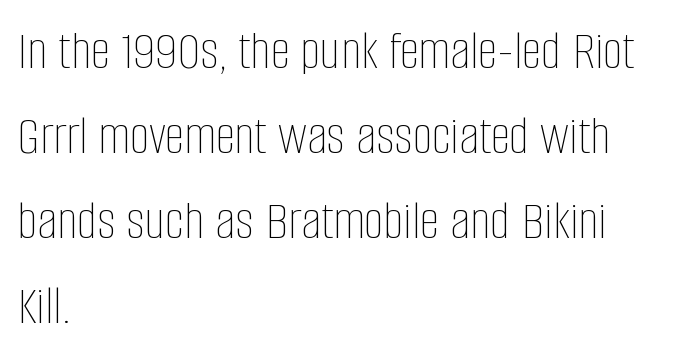
{"italic": "no", "bold": "no", "weight": "thin", "width": "condensed", "stroke_contrast": "low", "x_height": "large", "monospaced": "no", "underline": "no", "align": "left", "line_spacing": "normal", "line_spacing_ratio": 1.52, "letter_spacing": "normal", "letter_spacing_em": 0.0, "glyph_px": 56}
